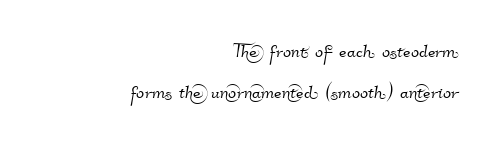
{"underline": "no", "align": "right", "line_spacing": "normal", "line_spacing_ratio": 1.7, "letter_spacing": "normal", "letter_spacing_em": 0.0, "glyph_px": 24}
